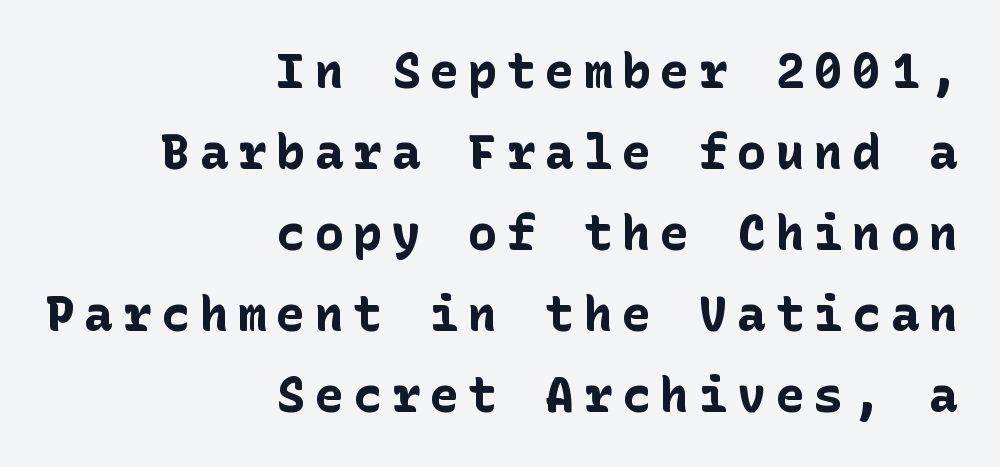
{"serif": "no", "italic": "no", "bold": "yes", "weight": "bold", "width": "normal", "stroke_contrast": "low", "x_height": "medium", "underline": "no", "align": "right", "line_spacing": "normal", "line_spacing_ratio": 1.69, "letter_spacing": "wide", "letter_spacing_em": 0.2, "glyph_px": 48}
